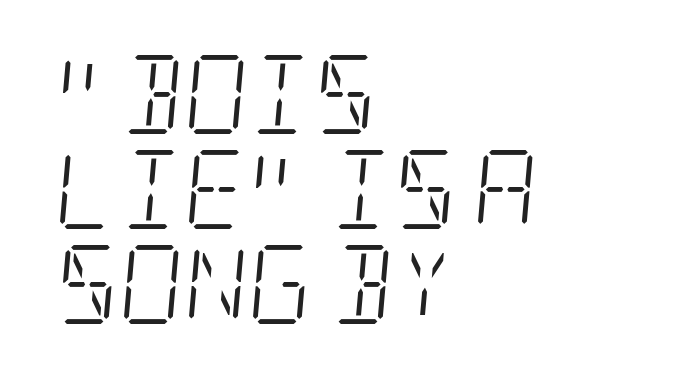
Q: Is the text bold? A: No.
Q: Is the text italic (slanted)? A: Yes, it leans right by about 5 degrees.
Q: Is the typeface a serif or a sans-serif typeface? A: Serif.
Q: Is the text underlined? A: No.
Q: How is the paragraph aligned? A: Left-aligned.
Q: Is the spacing between letters normal or unusually wide? A: Normal.
Q: Width (condensed, normal, or wide)? A: Condensed.
Q: Stroke contrast? A: Low.
Q: x-height? A: Large.
